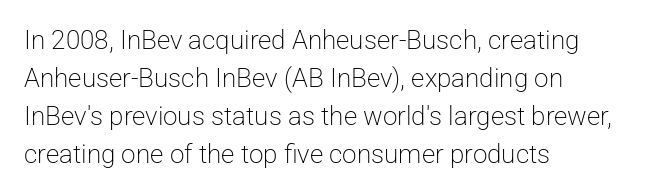
Visually the block forms a straight wall on the left and a jagged coastline on the right. Caption: standard tracking, unaltered. The type sits square on the baseline with zero lean. Weight: not bold — regular or lighter.
